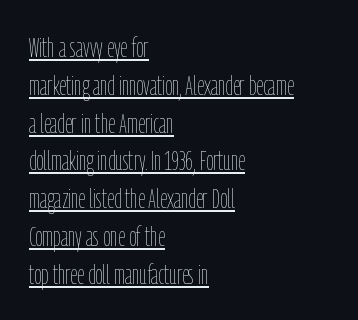
The image shows 28 px thin, condensed type, upright; set left-aligned, normal line spacing (1.35x), normal letter spacing, underlined; low stroke contrast and a medium x-height.
